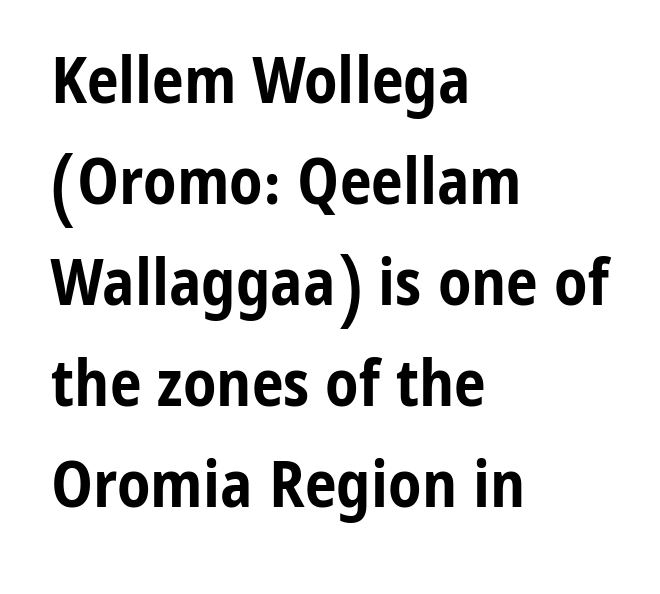
The area under the type is left untouched. Weight check: bold — yes, fully. Caption: multi-line text, flush left, ragged right. The designer left line spacing at the default. These lines are rendered in a variable-pitch font. Posture: vertical.
